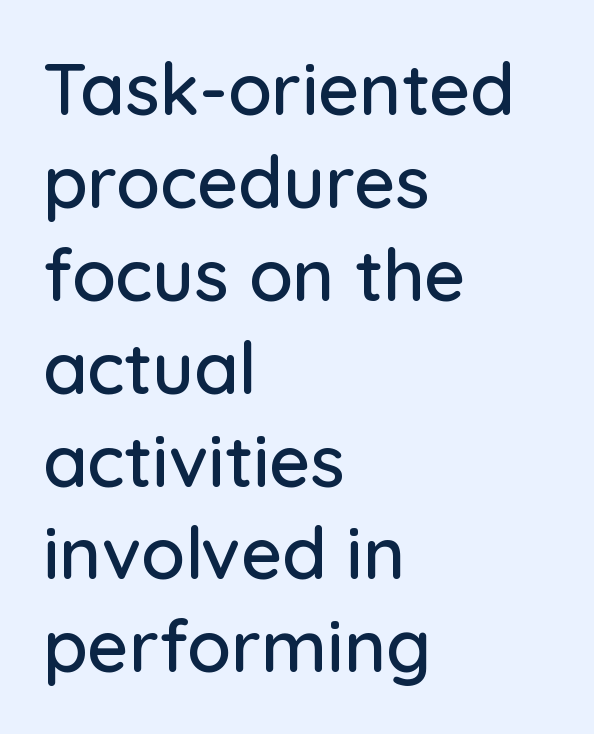
The image shows 72 px sans-serif type, upright; set left-aligned, normal line spacing (1.29x), normal letter spacing, not underlined; low stroke contrast and a medium x-height.
